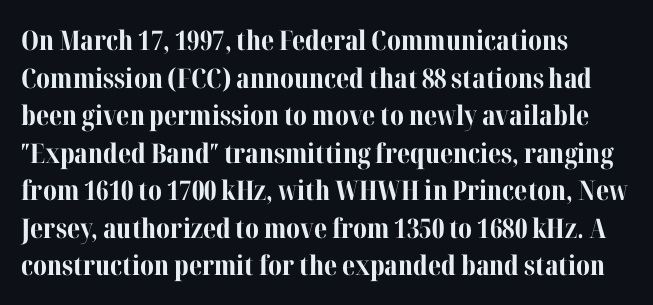
Its strokes are broad and dark, the hallmark of bold type. The letterforms sit shoulder to shoulder at normal distance. Horizontal alignment here is leftward, the default for most running prose. Each new line begins a customary step beneath the previous one. Has an underline been added? It has not. Characters remain perfectly vertical along every line.
